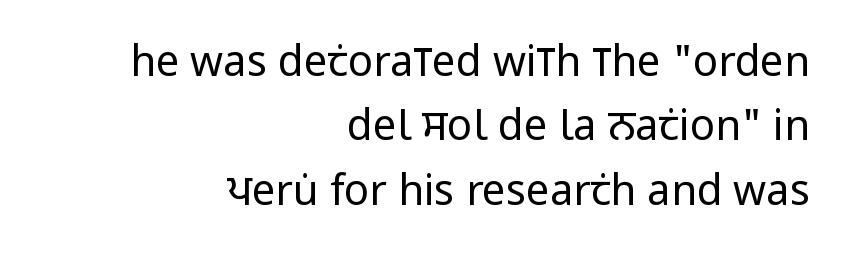
Q: Is the text bold? A: No.
Q: Is the text italic (slanted)? A: No, it is upright.
Q: Is the typeface a serif or a sans-serif typeface? A: Sans-serif.
Q: Is the text underlined? A: No.
Q: How is the paragraph aligned? A: Right-aligned.
Q: Is the spacing between letters normal or unusually wide? A: Normal.
Q: Is the spacing between lines tight, normal or loose? A: Normal.
Q: Width (condensed, normal, or wide)? A: Condensed.
Q: Stroke contrast? A: Low.
Q: x-height? A: Large.
Q: Monospaced? A: No.
